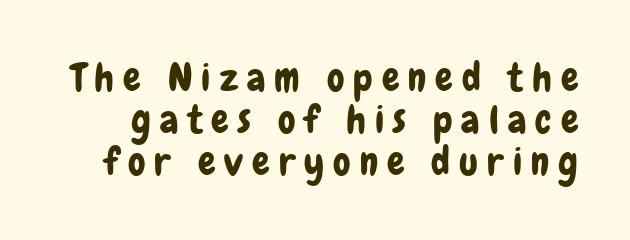
Q: Is the text italic (slanted)? A: No, it is upright.
Q: Is the typeface a serif or a sans-serif typeface? A: Sans-serif.
Q: Is the text underlined? A: No.
Q: Is the spacing between letters normal or unusually wide? A: Unusually wide.
Q: Is the spacing between lines tight, normal or loose? A: Tight.
Q: Width (condensed, normal, or wide)? A: Condensed.
Q: Stroke contrast? A: Low.
Q: x-height? A: Medium.
Q: Monospaced? A: No.
